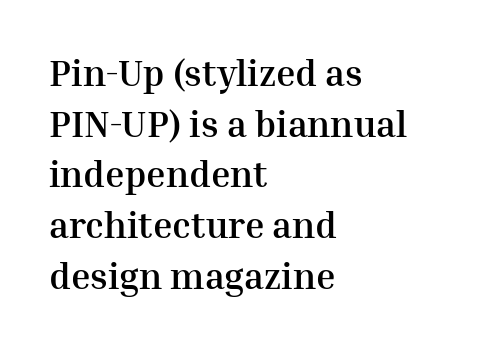
Q: Is the text bold? A: Yes.
Q: Is the text italic (slanted)? A: No, it is upright.
Q: Is the typeface a serif or a sans-serif typeface? A: Serif.
Q: Is the text underlined? A: No.
Q: How is the paragraph aligned? A: Left-aligned.
Q: Is the spacing between letters normal or unusually wide? A: Normal.
Q: Is the spacing between lines tight, normal or loose? A: Normal.
Q: Width (condensed, normal, or wide)? A: Normal.
Q: Stroke contrast? A: Medium.
Q: x-height? A: Medium.
Q: Monospaced? A: No.
